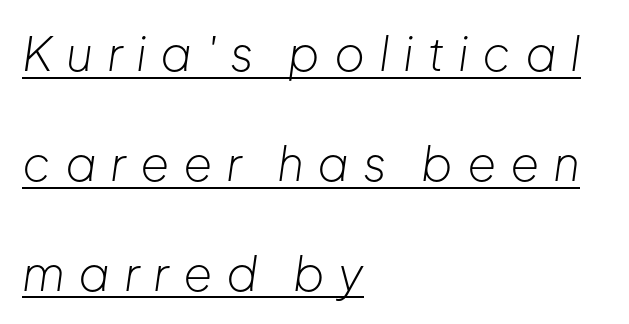
Q: Is the text bold? A: No.
Q: Is the text italic (slanted)? A: Yes, it leans right by about 8 degrees.
Q: Is the text underlined? A: Yes.
Q: How is the paragraph aligned? A: Left-aligned.
Q: Is the spacing between letters normal or unusually wide? A: Unusually wide.
Q: Is the spacing between lines tight, normal or loose? A: Loose.
Q: Width (condensed, normal, or wide)? A: Normal.
Q: Stroke contrast? A: Low.
Q: x-height? A: Medium.
Q: Monospaced? A: No.
